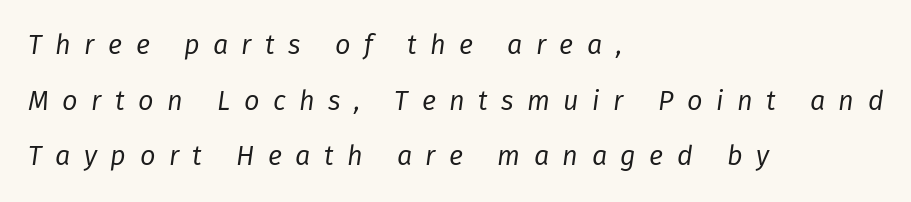
Descenders are the only things crossing below the line. Slanted lettering throughout. You could fit nearly another row in the gap between these rows. Does the copy run flush right? No — it runs flush left. The letterforms stand isolated, each surrounded by extra space.
